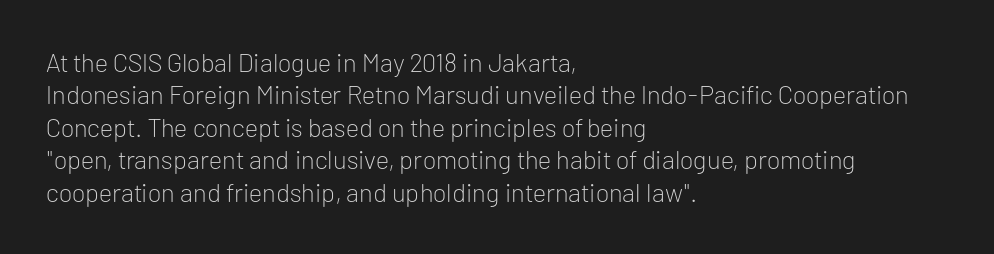
Q: Is the text bold? A: No.
Q: Is the text italic (slanted)? A: No, it is upright.
Q: Is the text underlined? A: No.
Q: How is the paragraph aligned? A: Left-aligned.
Q: Is the spacing between letters normal or unusually wide? A: Normal.
Q: Is the spacing between lines tight, normal or loose? A: Normal.
